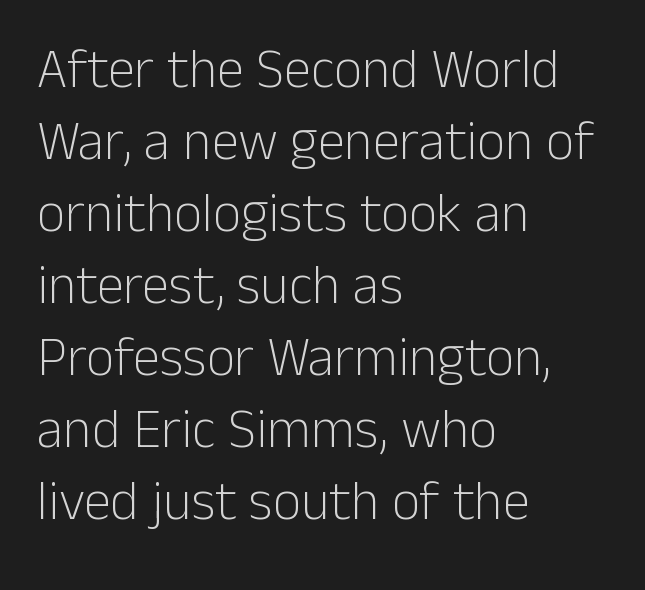
The image shows 55 px light sans-serif type, upright; set left-aligned, normal line spacing (1.31x), normal letter spacing, not underlined; low stroke contrast and a medium x-height.
